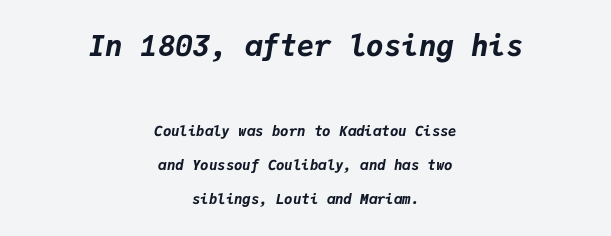
{"italic": "yes", "lean": "right", "slant_degrees": 9, "bold": "yes", "weight": "bold", "width": "normal", "stroke_contrast": "low", "x_height": "medium", "monospaced": "yes", "underline": "no", "align": "center", "line_spacing": "loose", "line_spacing_ratio": 2.43, "letter_spacing": "normal", "letter_spacing_em": 0.0, "larger_block": "first", "size_ratio": 2.07, "glyph_px": 29}
